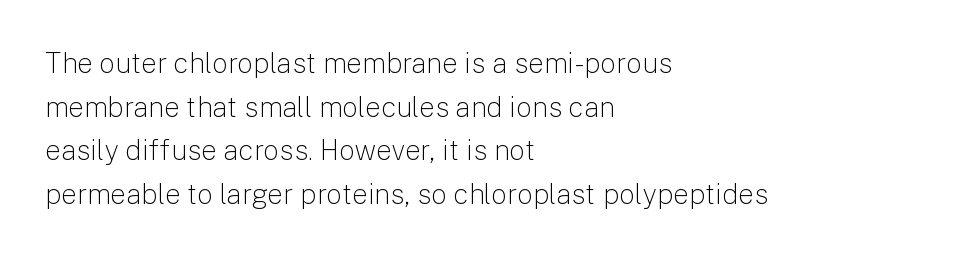
The image shows 28 px light sans-serif type, upright; set left-aligned, normal line spacing (1.56x), normal letter spacing, not underlined; low stroke contrast and a medium x-height.
